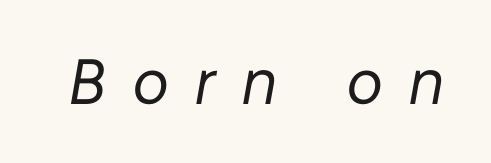
The image shows 64 px regular-weight type, italic (leaning right); set unusually wide letter spacing (+0.39 em), not underlined; low stroke contrast and a medium x-height.
